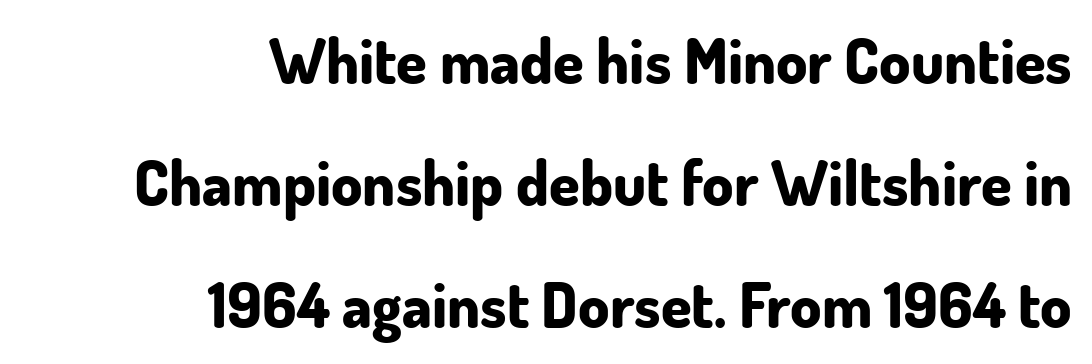
{"serif": "no", "italic": "no", "bold": "yes", "weight": "bold", "width": "normal", "stroke_contrast": "low", "x_height": "small", "monospaced": "no", "underline": "no", "align": "right", "line_spacing": "loose", "line_spacing_ratio": 1.97, "letter_spacing": "normal", "letter_spacing_em": 0.0, "glyph_px": 62}
